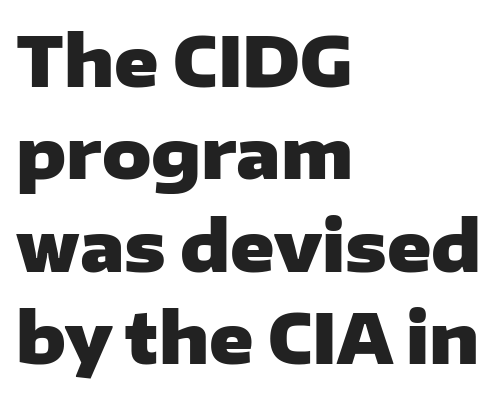
The image shows 68 px heavy, wide sans-serif type, upright; set left-aligned, normal line spacing (1.36x), normal letter spacing, not underlined; low stroke contrast and a medium x-height.
